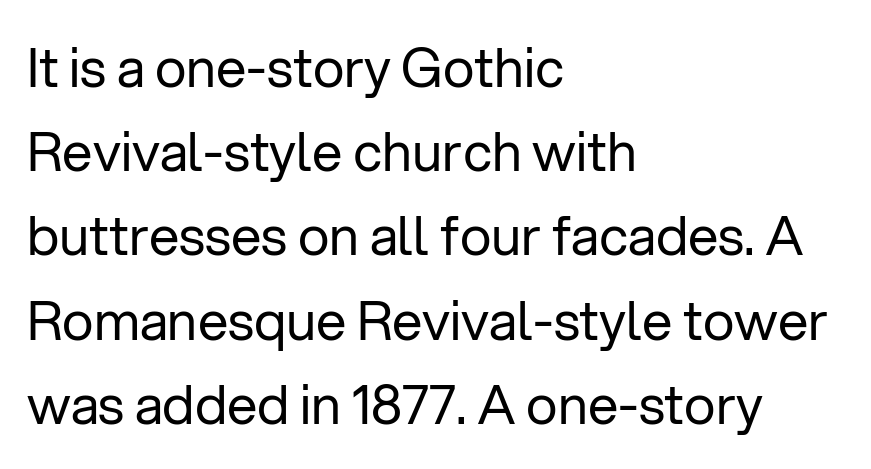
The image shows 54 px regular-weight sans-serif type, upright; set left-aligned, normal line spacing (1.56x), normal letter spacing, not underlined; low stroke contrast and a medium x-height.
